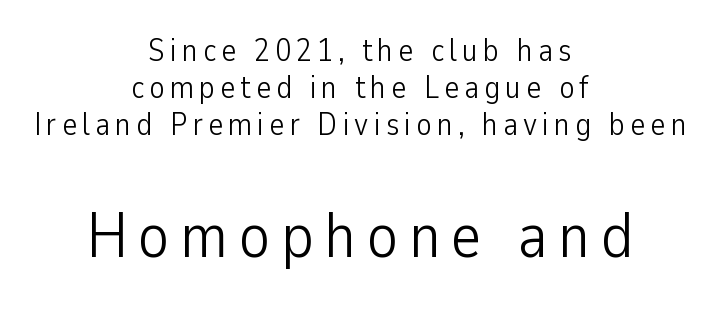
The image shows 65 px light, condensed sans-serif type, upright; set centered, line spacing 1.16x, not underlined; the second (bottom) block is 2.03x larger; low stroke contrast and a medium x-height.
